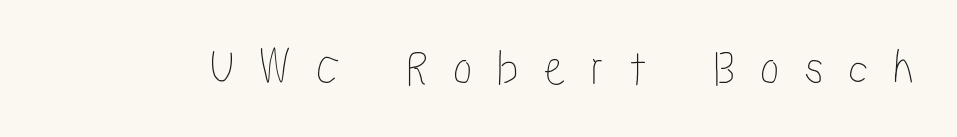
Varying glyph widths throughout — classic text-font behaviour. The space directly below the letters is spotless. The line texture is sparse and dotted thanks to wide tracking. A roman cut, with each character standing at attention.
